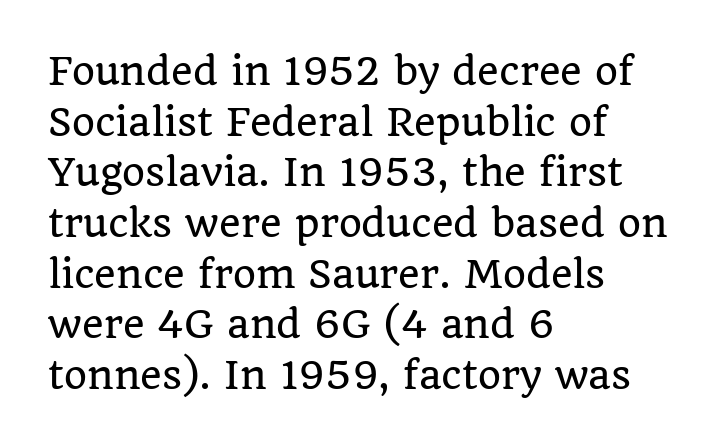
The image shows 37 px serif type, upright; set left-aligned, normal line spacing (1.37x), normal letter spacing, not underlined; low stroke contrast and a large x-height.
